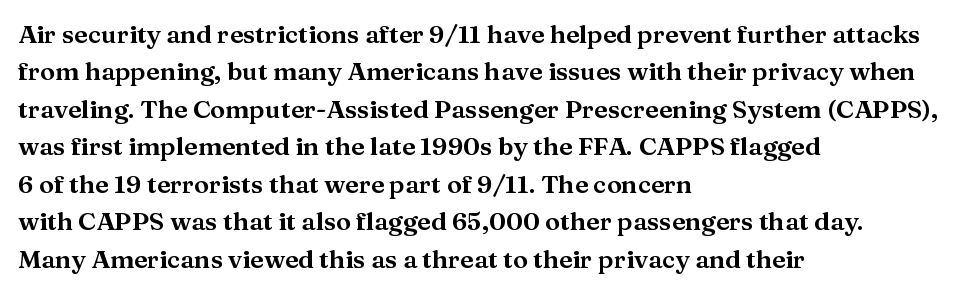
{"italic": "no", "underline": "no", "align": "left", "line_spacing": "normal", "line_spacing_ratio": 1.5, "letter_spacing": "normal", "letter_spacing_em": 0.0, "glyph_px": 25}
